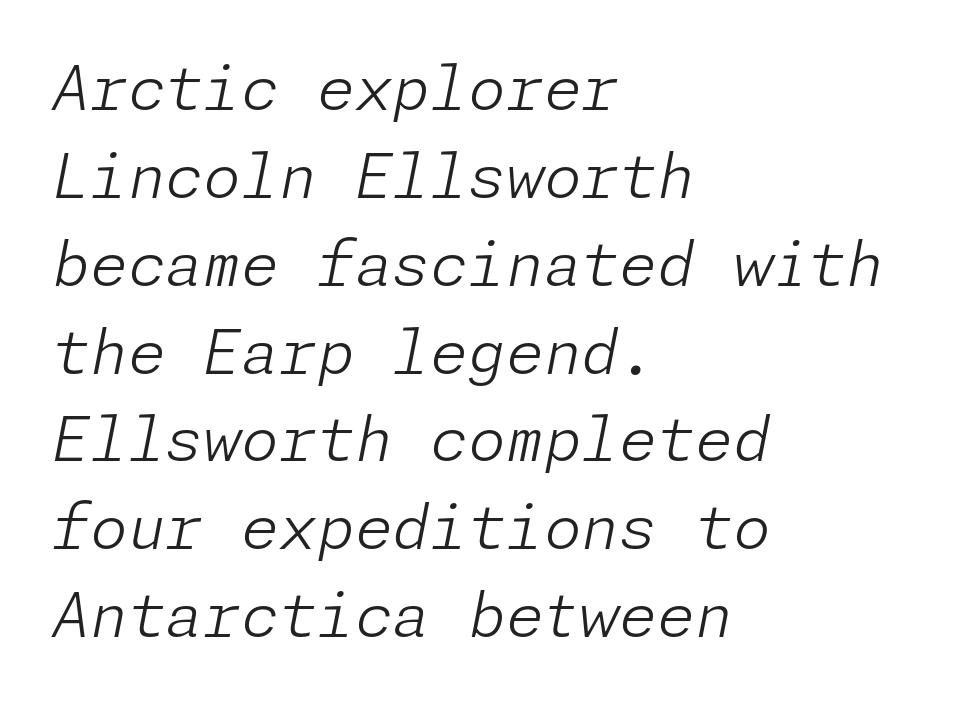
Q: Is the text bold? A: No.
Q: Is the text italic (slanted)? A: Yes, it leans right by about 11 degrees.
Q: Is the text underlined? A: No.
Q: How is the paragraph aligned? A: Left-aligned.
Q: Is the spacing between letters normal or unusually wide? A: Normal.
Q: Is the spacing between lines tight, normal or loose? A: Normal.
Q: Width (condensed, normal, or wide)? A: Normal.
Q: Stroke contrast? A: Low.
Q: x-height? A: Medium.
